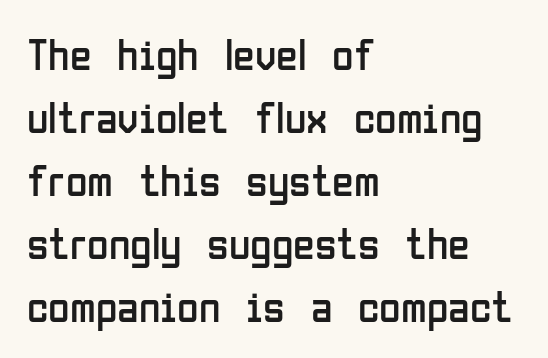
Tracking here is standard; glyphs follow each other at the usual distance. These lines are composed in type without serifs. Designer's note — italics off, roman on. Horizontal alignment here is leftward, the default for most running prose. Notice how descenders clear the ascenders below comfortably — that's standard leading.
